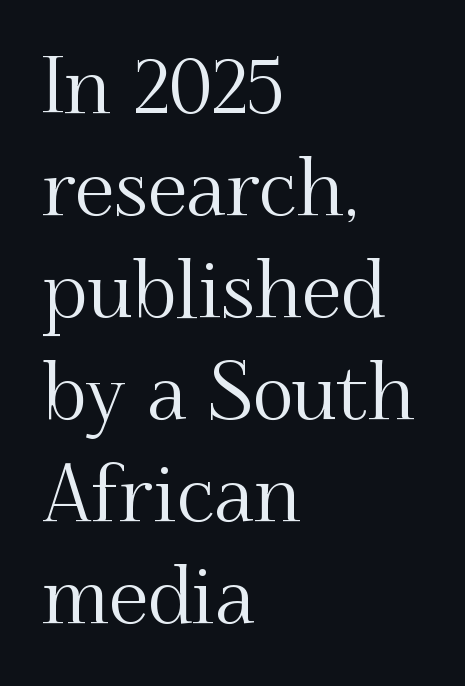
The letters advance in unequal steps, a hallmark of proportional type. The letters sit at their default tracking, neither squeezed nor spread. Quick note: not italic, upright. The text was rendered using a seriffed face with decorative stroke endings. The passage is arranged the way most books set body copy — flush left. Descenders hang freely into open space.
